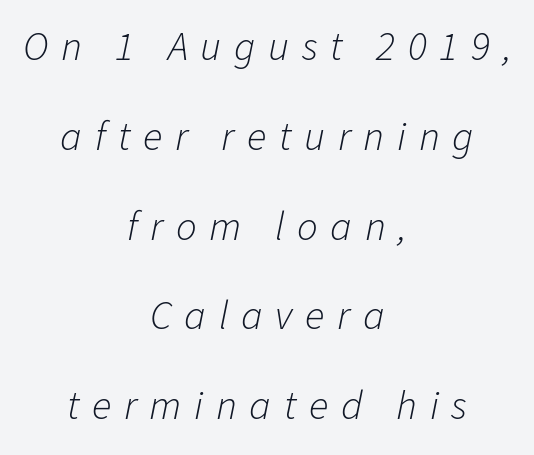
{"italic": "yes", "lean": "right", "slant_degrees": 11, "bold": "no", "weight": "light", "width": "normal", "stroke_contrast": "low", "x_height": "medium", "monospaced": "no", "underline": "no", "align": "center", "line_spacing": "loose", "line_spacing_ratio": 2.19, "letter_spacing": "wide", "letter_spacing_em": 0.31, "glyph_px": 41}
